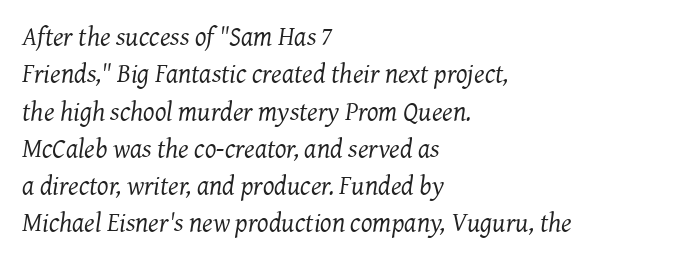
The tracking reads as untouched default to a designer's eye. If you measured baseline to baseline, you'd find a middling distance. The strokes carry an ordinary text weight at most. The axis of the letterforms is tilted away from vertical. Teacher's note: observe the even left margin — that is flush-left alignment. Letters rest on an invisible, unmarked baseline.
